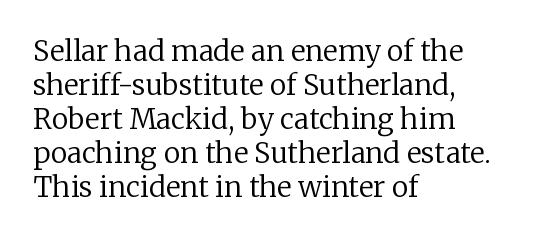
The image shows 28 px regular-weight serif type, upright; set left-aligned, line spacing 1.21x, normal letter spacing, not underlined; low stroke contrast and a medium x-height.
